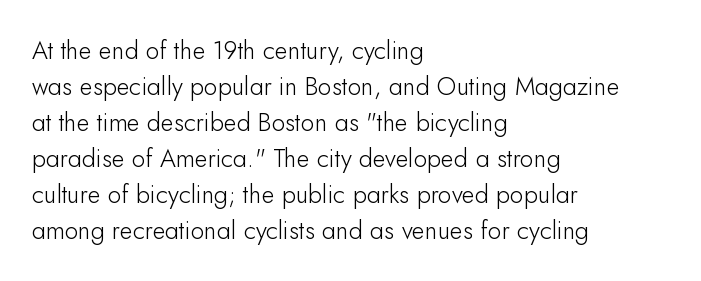
The rendering anchors every line to the left-hand side. Words appear dense and cohesive because spacing is normal. Does the leading feel generous? No, just average. A quiet, ordinary-to-light weight characterises the typeface.
